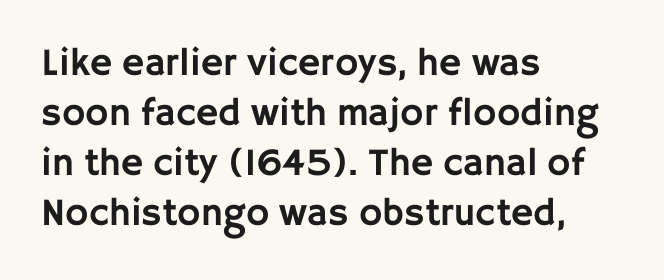
Q: Is the text italic (slanted)? A: No, it is upright.
Q: Is the typeface a serif or a sans-serif typeface? A: Sans-serif.
Q: Is the text underlined? A: No.
Q: How is the paragraph aligned? A: Left-aligned.
Q: Is the spacing between letters normal or unusually wide? A: Normal.
Q: Is the spacing between lines tight, normal or loose? A: Normal.
Q: Width (condensed, normal, or wide)? A: Normal.
Q: Stroke contrast? A: Low.
Q: x-height? A: Large.
Q: Monospaced? A: No.
